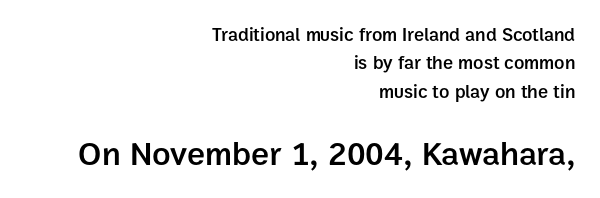
Here the designer chose a conventional face with non-uniform glyph widths. Size contrast runs from small at the top to large at the bottom. Does the copy run flush right? Yes — the right margin is perfectly even. The font family rendered here belongs to the sans-serif group.
